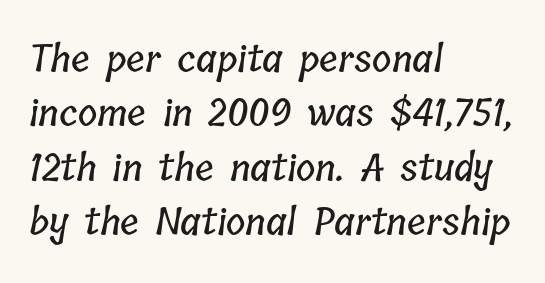
{"width": "condensed", "stroke_contrast": "low", "x_height": "medium", "monospaced": "no", "underline": "no", "align": "left", "line_spacing": "normal", "line_spacing_ratio": 1.47, "letter_spacing": "normal", "letter_spacing_em": 0.0, "glyph_px": 37}
